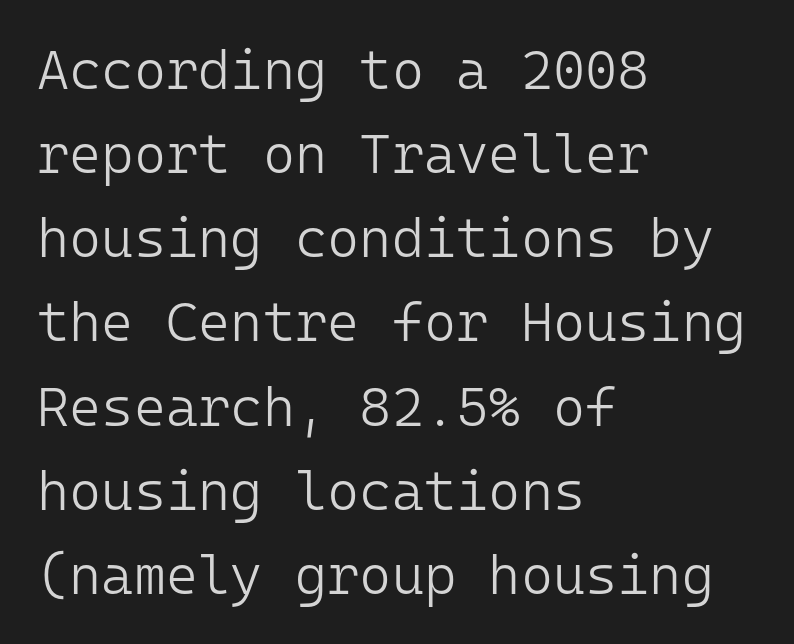
Q: Is the text bold? A: No.
Q: Is the text italic (slanted)? A: No, it is upright.
Q: Is the typeface a serif or a sans-serif typeface? A: Sans-serif.
Q: Is the text underlined? A: No.
Q: How is the paragraph aligned? A: Left-aligned.
Q: Is the spacing between letters normal or unusually wide? A: Normal.
Q: Is the spacing between lines tight, normal or loose? A: Normal.
Q: Width (condensed, normal, or wide)? A: Normal.
Q: Stroke contrast? A: Low.
Q: x-height? A: Medium.
Q: Monospaced? A: Yes.
